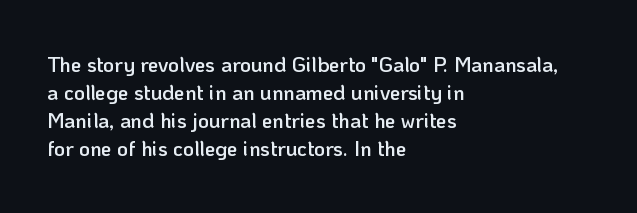
{"italic": "no", "bold": "semi", "underline": "no", "align": "left", "line_spacing": "normal", "line_spacing_ratio": 1.33, "letter_spacing": "normal", "letter_spacing_em": 0.0, "glyph_px": 21}
